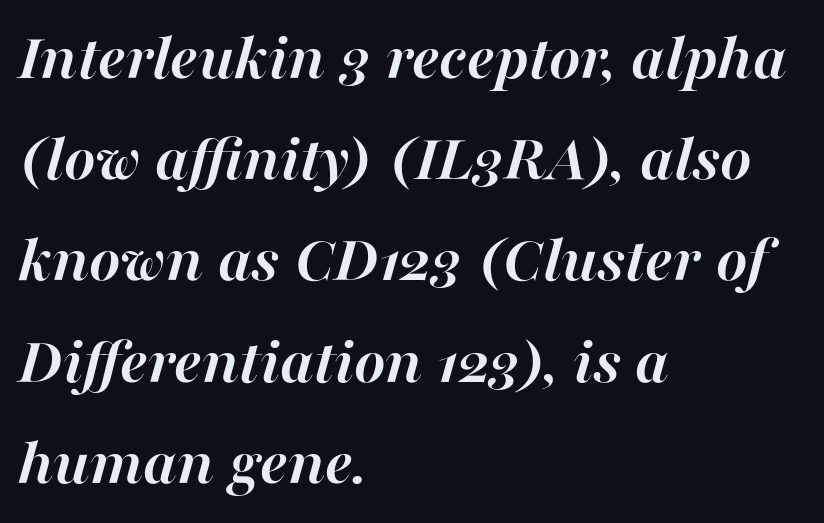
Default kerning and tracking; the words read as compact shapes. Descenders hang freely into open space. Strong, thick strokes mark this as bold type. Character widths vary here, with narrow letters taking less room than wide ones. Regarding leading, the lines here are spaced in the standard way.
